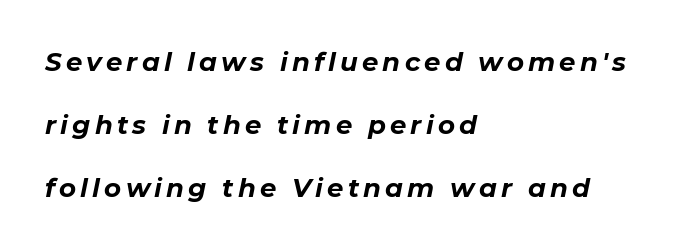
Horizontal bands of white between lines are thick stripes. Compared with a centered layout, this one pins lines to the left instead. Anything drawn beneath the words? Only blank space. Emphasis by weight is at full strength: bold.
